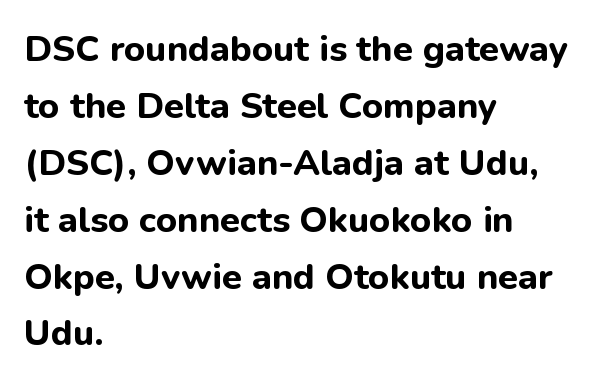
{"serif": "no", "italic": "no", "bold": "yes", "weight": "bold", "width": "normal", "stroke_contrast": "low", "x_height": "medium", "monospaced": "no", "underline": "no", "align": "left", "line_spacing": "normal", "line_spacing_ratio": 1.58, "letter_spacing": "normal", "letter_spacing_em": 0.0, "glyph_px": 36}
